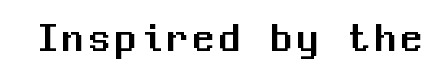
{"serif": "no", "italic": "no", "width": "normal", "stroke_contrast": "medium", "x_height": "medium", "monospaced": "yes", "underline": "no", "glyph_px": 42}
